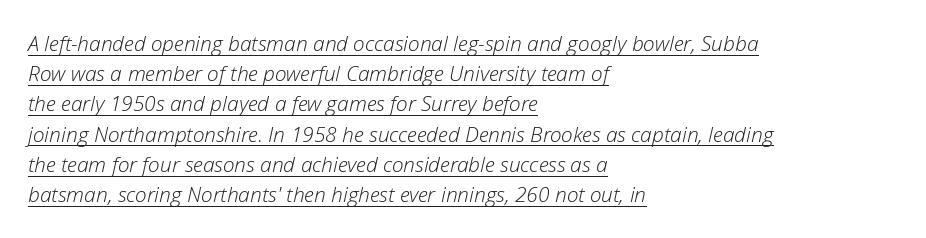
Between one letter and the next there's only the usual sliver of space. Glance below the letters and you will spot a drawn line. Stems and bowls with no extra thickness — not bold. These lines are set flush left with a ragged right edge.
